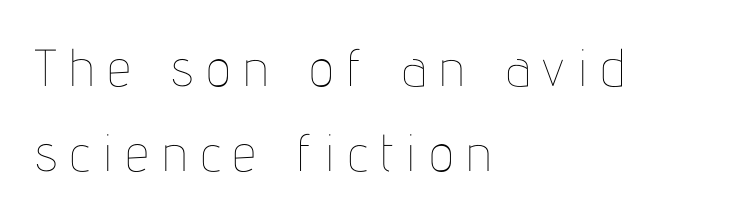
{"italic": "no", "bold": "no", "weight": "thin", "width": "condensed", "stroke_contrast": "low", "x_height": "medium", "monospaced": "no", "underline": "no", "align": "left", "line_spacing": "normal", "line_spacing_ratio": 1.63, "letter_spacing": "wide", "letter_spacing_em": 0.25, "glyph_px": 52}
